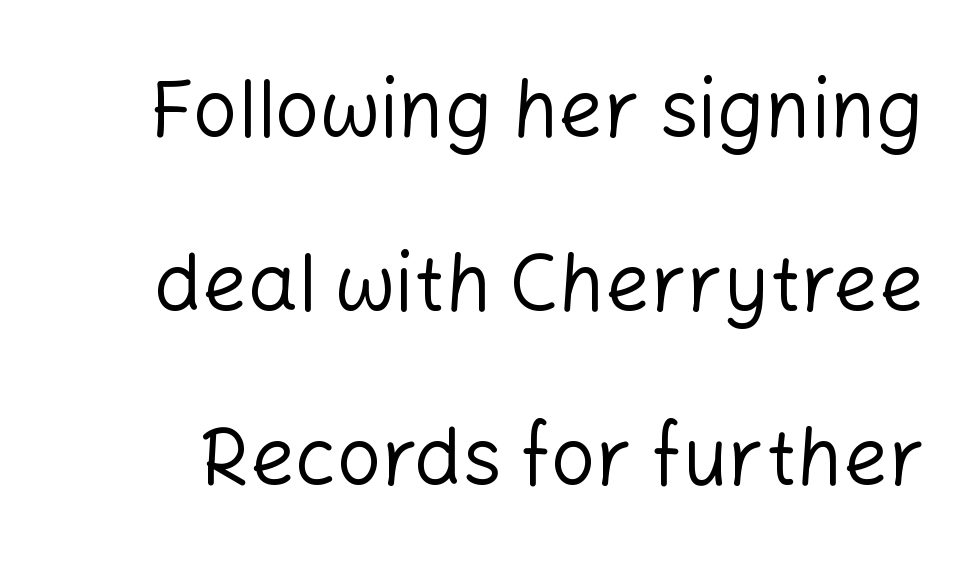
The image shows 79 px regular-weight sans-serif type, upright; set loose line spacing (2.2x), normal letter spacing, not underlined; low stroke contrast and a medium x-height.
